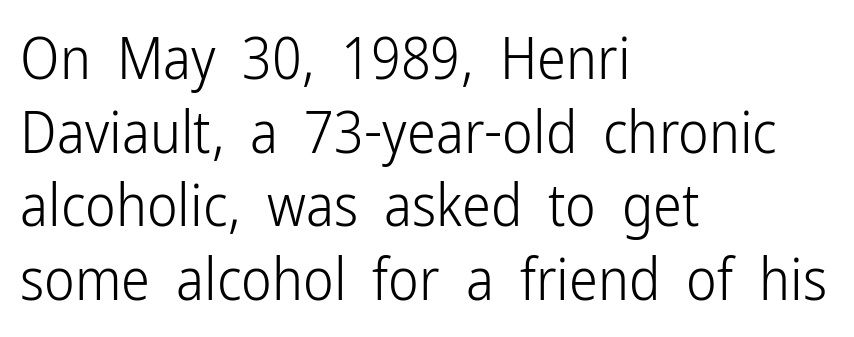
Q: Is the text bold? A: No.
Q: Is the text italic (slanted)? A: No, it is upright.
Q: Is the typeface a serif or a sans-serif typeface? A: Sans-serif.
Q: Is the text underlined? A: No.
Q: How is the paragraph aligned? A: Left-aligned.
Q: Is the spacing between letters normal or unusually wide? A: Normal.
Q: Is the spacing between lines tight, normal or loose? A: Normal.
Q: Width (condensed, normal, or wide)? A: Condensed.
Q: Stroke contrast? A: Low.
Q: x-height? A: Medium.
Q: Monospaced? A: No.
